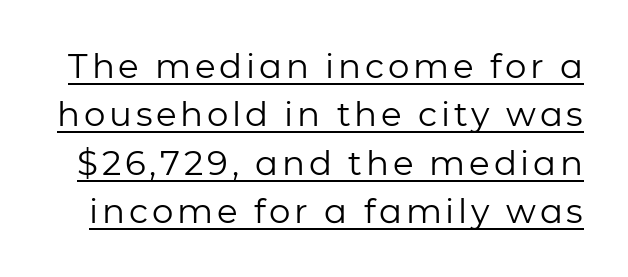
Weight: not bold — regular or lighter. Posture: upright roman. Is this a fixed-width face? No — the glyphs have proportional, varying widths. Compared with typical paragraphs, the rows here are spaced about the same. A sans-serif font was chosen for this passage. Quick note: underline on.
